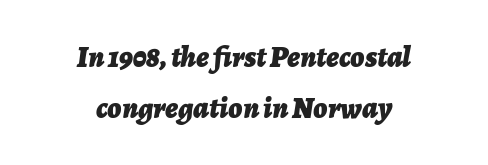
The passage shown has conventional tracking throughout. Horizontal bands of white between lines are of average thickness. Is the block centered? Yes — each line is placed symmetrically about the middle. Yep, that's italic — everything's leaning. Descender tails drop into unmarked territory. Proportional: the letters do not fall into vertical columns.
